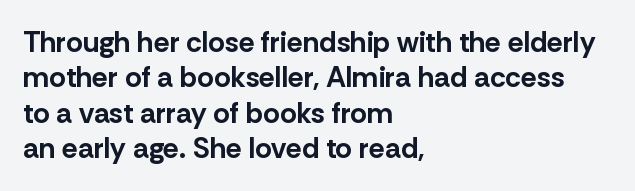
The image shows 29 px bold sans-serif type, upright; set left-aligned, line spacing 1.22x, normal letter spacing, not underlined; low stroke contrast and a medium x-height.
